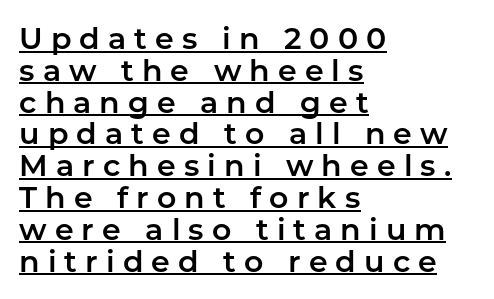
{"serif": "no", "italic": "no", "width": "normal", "stroke_contrast": "low", "x_height": "medium", "monospaced": "no", "underline": "yes", "align": "left", "line_spacing": "tight", "line_spacing_ratio": 1.06, "letter_spacing": "wide", "letter_spacing_em": 0.27, "glyph_px": 30}
